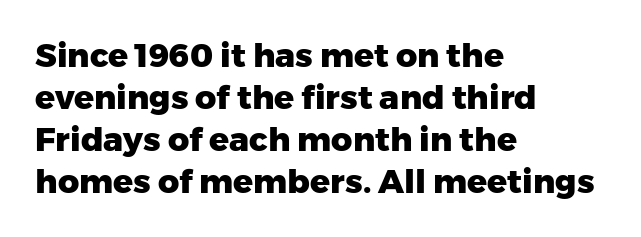
Q: Is the text bold? A: Yes.
Q: Is the text italic (slanted)? A: No, it is upright.
Q: Is the typeface a serif or a sans-serif typeface? A: Sans-serif.
Q: Is the text underlined? A: No.
Q: How is the paragraph aligned? A: Left-aligned.
Q: Is the spacing between letters normal or unusually wide? A: Normal.
Q: Is the spacing between lines tight, normal or loose? A: Normal.
Q: Width (condensed, normal, or wide)? A: Normal.
Q: Stroke contrast? A: Low.
Q: x-height? A: Medium.
Q: Monospaced? A: No.
